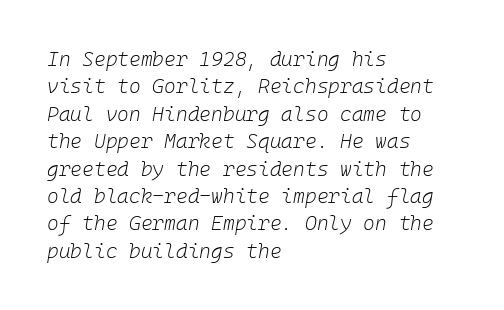
Rows of type keep a routine distance in the vertical direction. The letters look calm and open, with moderate or lighter stems. Does the copy run flush right? No — it runs flush left. Style check: oblique. Any mark beneath the type? The region is blank. The face used here is rendered with its standard letterfit.
